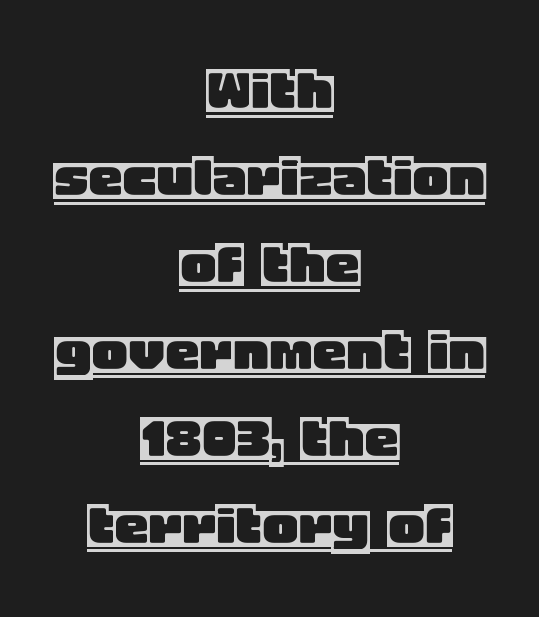
Interline gaps are of average width in this sample. The specimen reads as upright at a glance. You could not count columns in this text — the font is proportionally spaced. Underlining? Definitely there.
